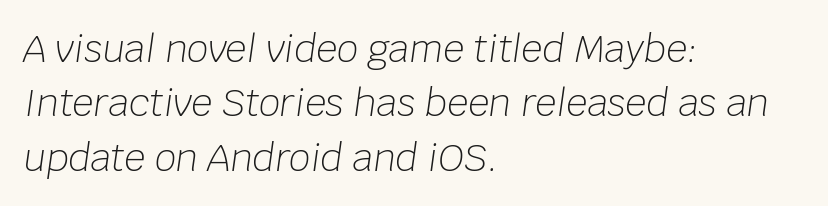
Q: Is the text bold? A: No.
Q: Is the text italic (slanted)? A: Yes, it leans right by about 8 degrees.
Q: Is the text underlined? A: No.
Q: How is the paragraph aligned? A: Left-aligned.
Q: Is the spacing between letters normal or unusually wide? A: Normal.
Q: Is the spacing between lines tight, normal or loose? A: Normal.
Q: Width (condensed, normal, or wide)? A: Normal.
Q: Stroke contrast? A: Low.
Q: x-height? A: Large.
Q: Monospaced? A: No.
